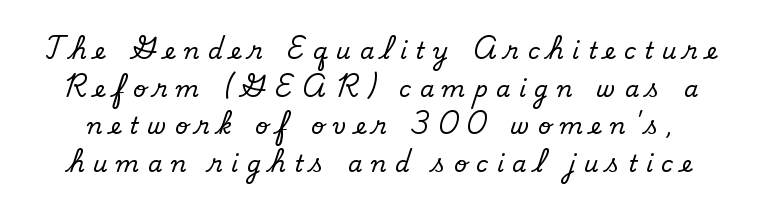
Display-style spreading of the glyphs; the letterfit is very open. No extra ink here — the face is not bold. Normally led — the rows are evenly, conventionally spaced. Unmarked baselines from the first word to the last.
